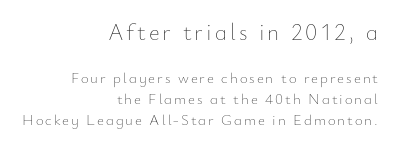
Q: Is the text bold? A: No.
Q: Is the text italic (slanted)? A: No, it is upright.
Q: Is the text underlined? A: No.
Q: How is the paragraph aligned? A: Right-aligned.
Q: Is the spacing between lines tight, normal or loose? A: Normal.
Q: Which block of text is set in a larger size, the first (top) or the second (bottom)? A: The first (top) one.
